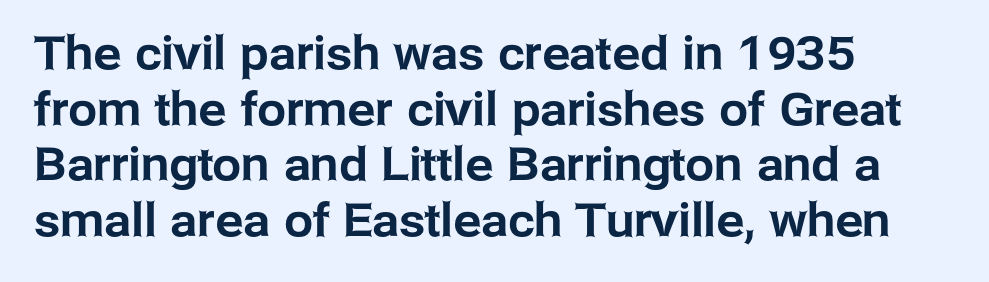
The image shows 46 px sans-serif type, upright; set left-aligned, line spacing 1.21x, normal letter spacing, not underlined; low stroke contrast and a medium x-height.
